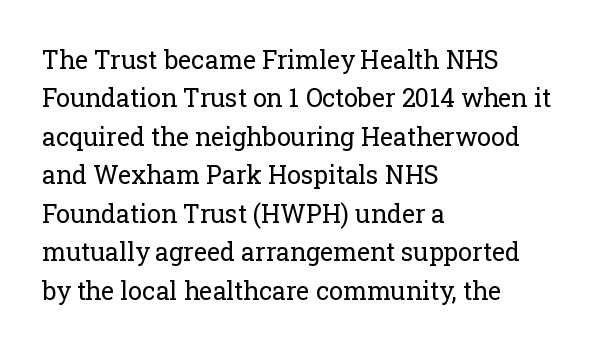
This sample uses an upright cut, with every glyph sitting square on the baseline. The string is rendered with underlining switched off. Tracking value appears to be zero — textbook default spacing. The lines in this sample share a left origin and differ only in where they stop. Vertical spacing — default.
